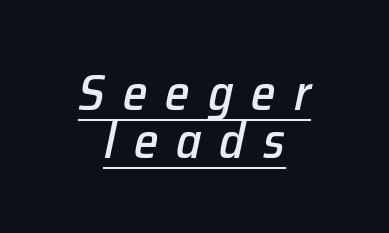
{"italic": "yes", "lean": "right", "slant_degrees": 12, "width": "normal", "stroke_contrast": "low", "x_height": "medium", "monospaced": "no", "underline": "yes", "align": "center", "line_spacing": "tight", "line_spacing_ratio": 0.96, "letter_spacing": "wide", "letter_spacing_em": 0.36, "glyph_px": 50}
